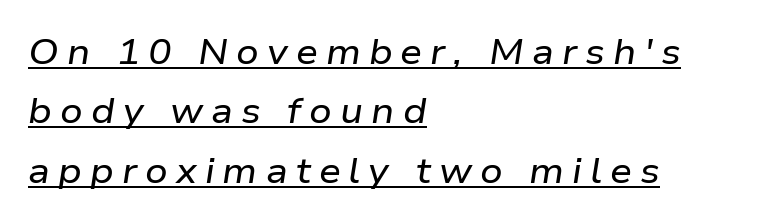
The image shows 35 px wide type, italic (leaning right); set left-aligned, normal line spacing (1.7x), unusually wide letter spacing (+0.23 em), underlined; low stroke contrast and a medium x-height.
